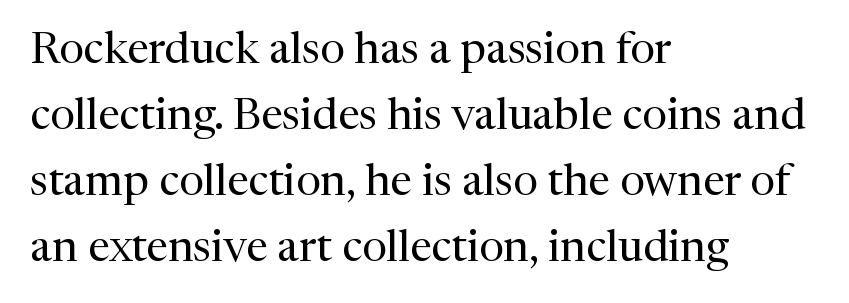
The image shows 44 px regular-weight serif type, upright; set left-aligned, normal line spacing (1.5x), normal letter spacing, not underlined; medium stroke contrast and a medium x-height.
